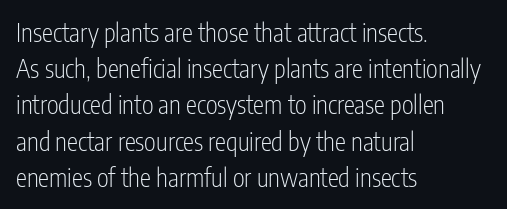
The cut favours lightness, reaching ordinary text weight at its darkest. Left-aligned paragraph, ragged on the right. There is no visible air inserted between adjacent glyphs. Has an underline been added? It has not. Upright lettering throughout. Leading matches the norm, producing a regular column.
